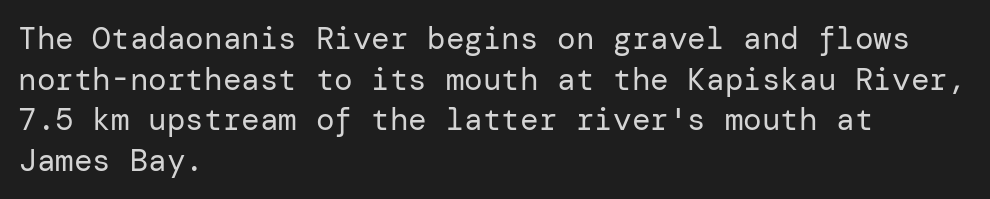
Weight class: somewhere from thin through regular. No word sits above an underline. In terms of posture, this sample is upright. Font category for this specimen: sans-serif.
